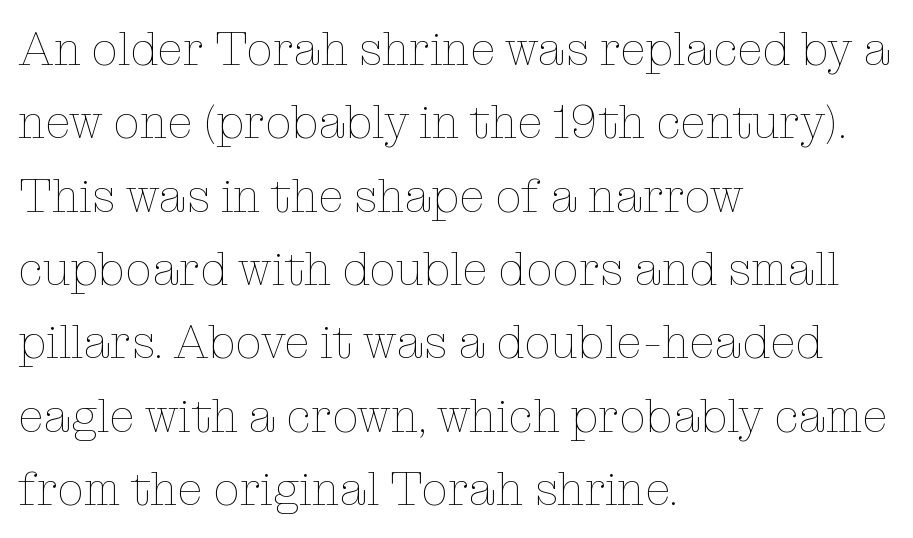
Q: Is the text bold? A: No.
Q: Is the text italic (slanted)? A: No, it is upright.
Q: Is the text underlined? A: No.
Q: How is the paragraph aligned? A: Left-aligned.
Q: Is the spacing between letters normal or unusually wide? A: Normal.
Q: Is the spacing between lines tight, normal or loose? A: Normal.
Q: Width (condensed, normal, or wide)? A: Normal.
Q: Stroke contrast? A: Low.
Q: x-height? A: Medium.
Q: Monospaced? A: No.
